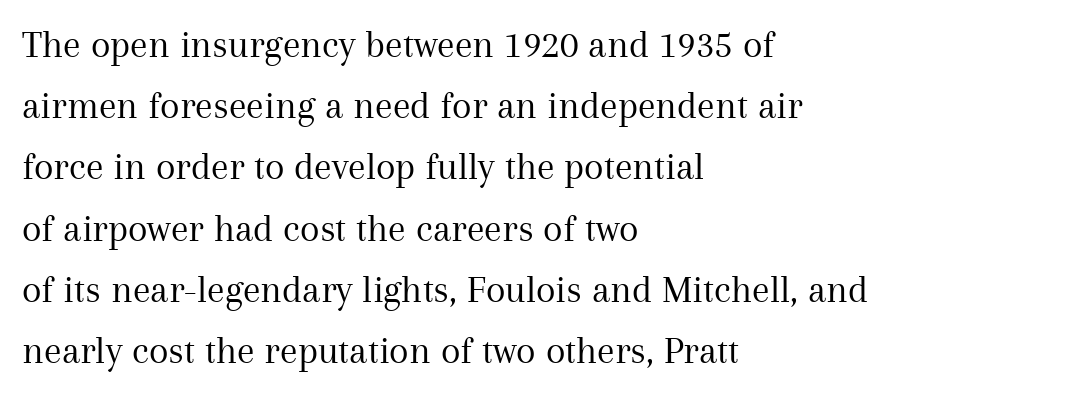
{"serif": "yes", "italic": "no", "bold": "no", "weight": "regular", "width": "normal", "stroke_contrast": "medium", "x_height": "medium", "monospaced": "no", "underline": "no", "align": "left", "line_spacing": "normal", "line_spacing_ratio": 1.53, "letter_spacing": "normal", "letter_spacing_em": 0.0, "glyph_px": 40}
